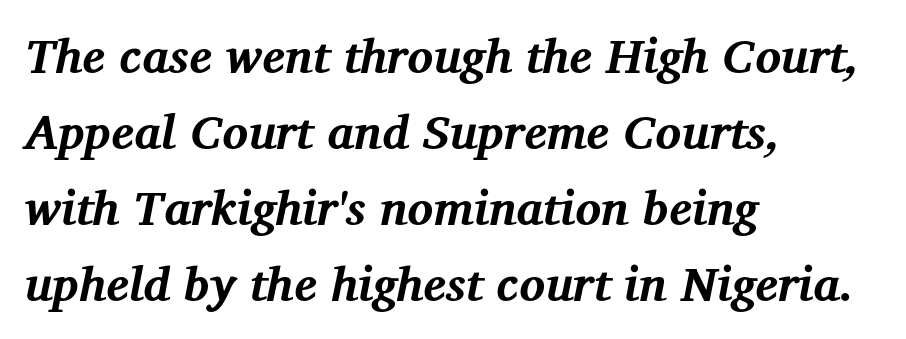
Q: Is the text bold? A: Yes.
Q: Is the text italic (slanted)? A: Yes, it leans right by about 12 degrees.
Q: Is the typeface a serif or a sans-serif typeface? A: Serif.
Q: Is the text underlined? A: No.
Q: How is the paragraph aligned? A: Left-aligned.
Q: Is the spacing between letters normal or unusually wide? A: Normal.
Q: Is the spacing between lines tight, normal or loose? A: Normal.
Q: Width (condensed, normal, or wide)? A: Normal.
Q: Stroke contrast? A: Medium.
Q: x-height? A: Medium.
Q: Monospaced? A: No.
